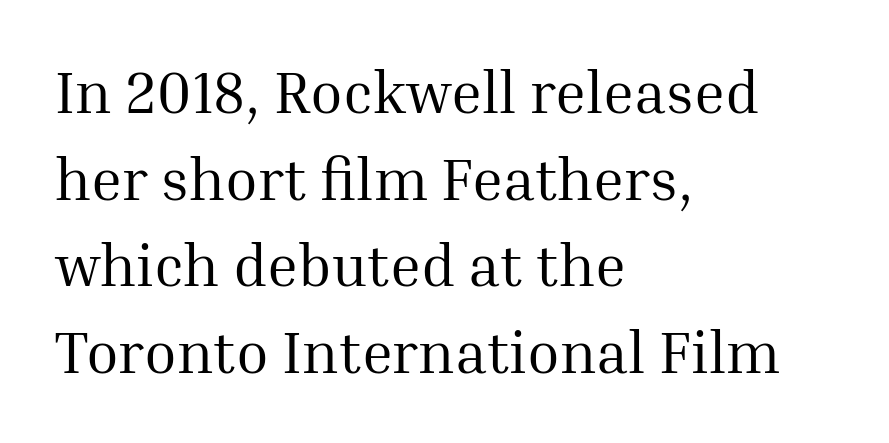
Q: Is the text bold? A: No.
Q: Is the text italic (slanted)? A: No, it is upright.
Q: Is the typeface a serif or a sans-serif typeface? A: Serif.
Q: Is the text underlined? A: No.
Q: How is the paragraph aligned? A: Left-aligned.
Q: Is the spacing between letters normal or unusually wide? A: Normal.
Q: Is the spacing between lines tight, normal or loose? A: Normal.
Q: Width (condensed, normal, or wide)? A: Normal.
Q: Stroke contrast? A: Medium.
Q: x-height? A: Medium.
Q: Monospaced? A: No.
